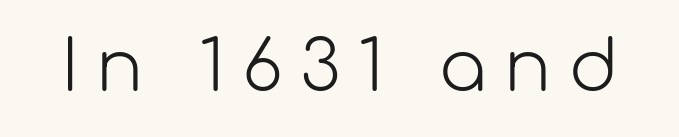
{"serif": "no", "italic": "no", "bold": "no", "weight": "light", "width": "normal", "stroke_contrast": "low", "x_height": "medium", "monospaced": "no", "underline": "no", "letter_spacing": "wide", "letter_spacing_em": 0.25, "glyph_px": 70}
